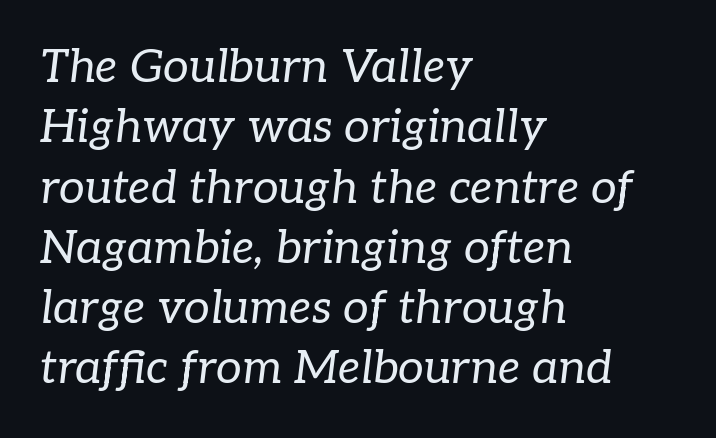
Q: Is the text bold? A: No.
Q: Is the text italic (slanted)? A: Yes, it leans right by about 7 degrees.
Q: Is the typeface a serif or a sans-serif typeface? A: Serif.
Q: Is the text underlined? A: No.
Q: How is the paragraph aligned? A: Left-aligned.
Q: Is the spacing between letters normal or unusually wide? A: Normal.
Q: Is the spacing between lines tight, normal or loose? A: Normal.
Q: Width (condensed, normal, or wide)? A: Normal.
Q: Stroke contrast? A: Low.
Q: x-height? A: Medium.
Q: Monospaced? A: No.
